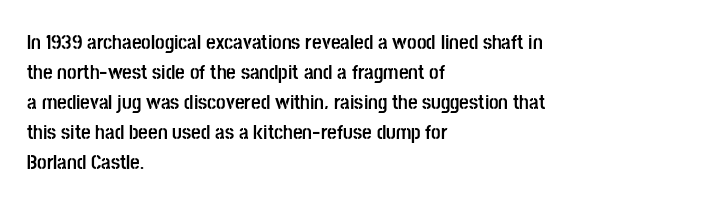
Q: Is the text bold? A: Yes.
Q: Is the text italic (slanted)? A: No, it is upright.
Q: Is the text underlined? A: No.
Q: How is the paragraph aligned? A: Left-aligned.
Q: Is the spacing between letters normal or unusually wide? A: Normal.
Q: Is the spacing between lines tight, normal or loose? A: Normal.
